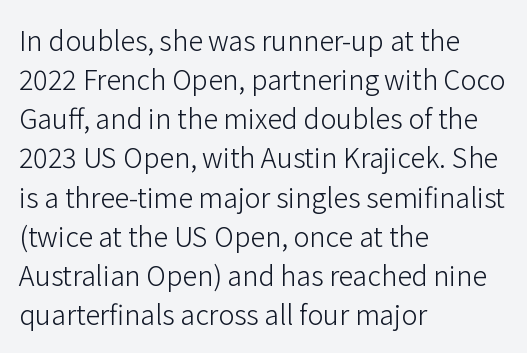
The image shows 27 px text type, upright; set left-aligned, normal line spacing (1.45x), normal letter spacing, not underlined.
